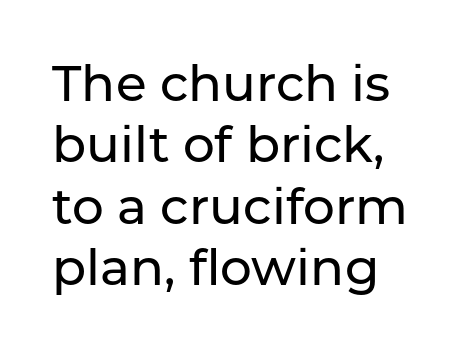
{"serif": "no", "italic": "no", "width": "normal", "stroke_contrast": "low", "x_height": "medium", "monospaced": "no", "underline": "no", "align": "left", "line_spacing_ratio": 1.23, "letter_spacing": "normal", "letter_spacing_em": 0.0, "glyph_px": 50}
